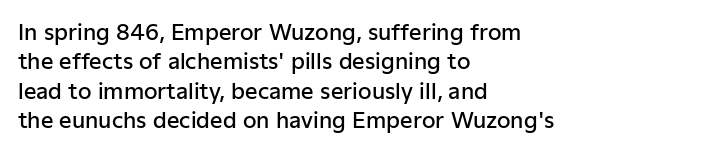
Q: Is the text bold? A: Semi-bold.
Q: Is the text italic (slanted)? A: No, it is upright.
Q: Is the text underlined? A: No.
Q: How is the paragraph aligned? A: Left-aligned.
Q: Is the spacing between letters normal or unusually wide? A: Normal.
Q: Is the spacing between lines tight, normal or loose? A: Normal.
